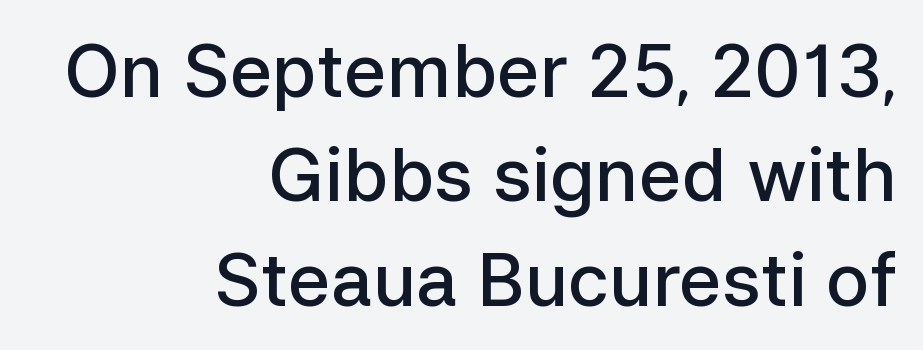
Q: Is the text bold? A: Semi-bold.
Q: Is the text italic (slanted)? A: No, it is upright.
Q: Is the typeface a serif or a sans-serif typeface? A: Sans-serif.
Q: Is the text underlined? A: No.
Q: How is the paragraph aligned? A: Right-aligned.
Q: Is the spacing between letters normal or unusually wide? A: Normal.
Q: Is the spacing between lines tight, normal or loose? A: Normal.
Q: Width (condensed, normal, or wide)? A: Normal.
Q: Stroke contrast? A: Low.
Q: x-height? A: Medium.
Q: Monospaced? A: No.
